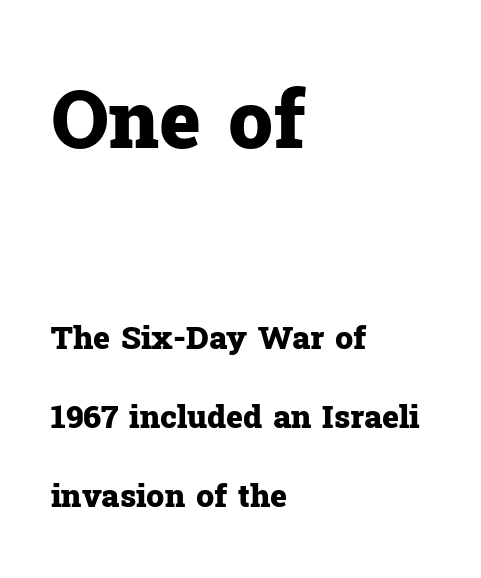
{"serif": "yes", "italic": "no", "bold": "yes", "weight": "heavy", "width": "normal", "stroke_contrast": "low", "x_height": "medium", "monospaced": "no", "underline": "no", "align": "left", "line_spacing": "loose", "line_spacing_ratio": 2.47, "letter_spacing": "normal", "letter_spacing_em": 0.0, "larger_block": "first", "size_ratio": 2.47, "glyph_px": 79}
